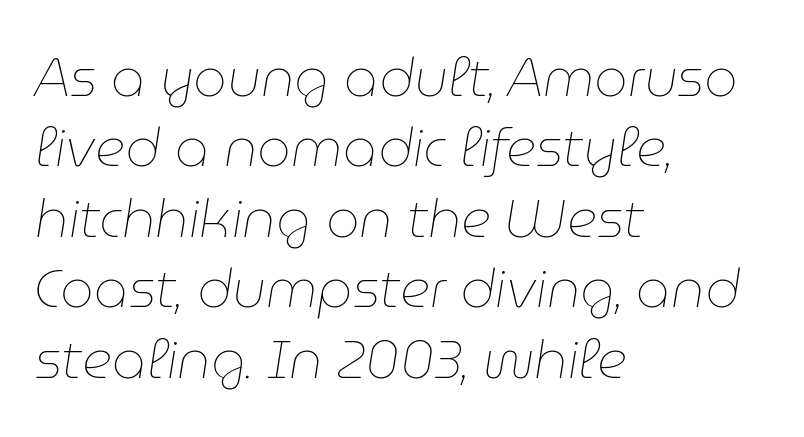
{"italic": "yes", "lean": "right", "slant_degrees": 9, "bold": "no", "weight": "thin", "width": "normal", "stroke_contrast": "low", "x_height": "medium", "monospaced": "no", "underline": "no", "align": "left", "line_spacing": "normal", "line_spacing_ratio": 1.33, "letter_spacing": "normal", "letter_spacing_em": 0.0, "glyph_px": 53}
